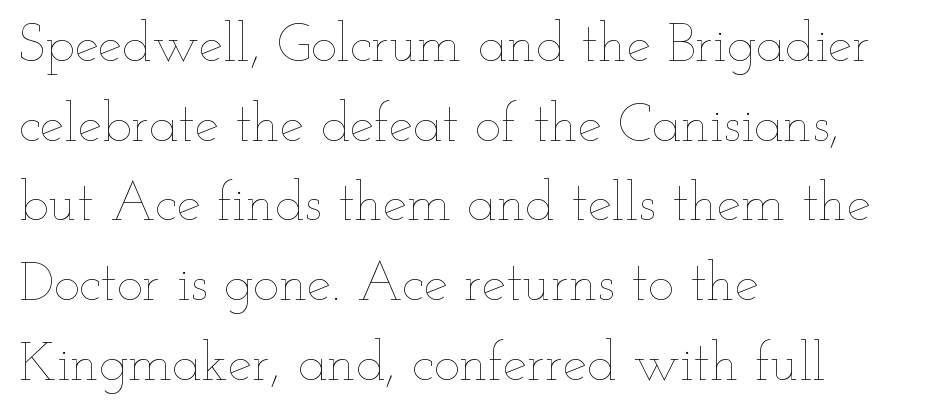
The image shows 55 px thin, wide type, upright; set left-aligned, normal line spacing (1.45x), normal letter spacing, not underlined; low stroke contrast and a small x-height.
